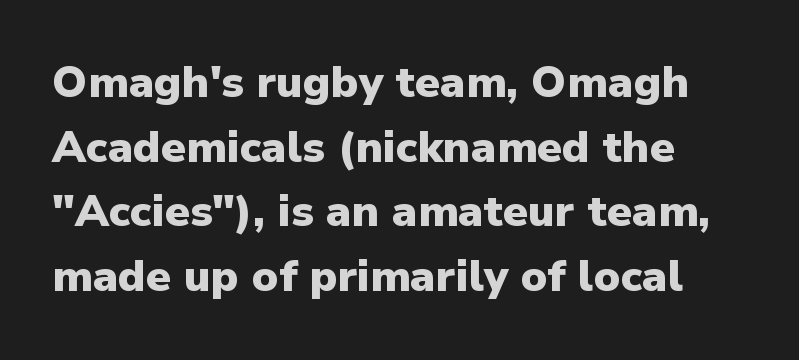
Q: Is the text bold? A: Yes.
Q: Is the text italic (slanted)? A: No, it is upright.
Q: Is the typeface a serif or a sans-serif typeface? A: Sans-serif.
Q: Is the text underlined? A: No.
Q: How is the paragraph aligned? A: Left-aligned.
Q: Is the spacing between letters normal or unusually wide? A: Normal.
Q: Is the spacing between lines tight, normal or loose? A: Normal.
Q: Width (condensed, normal, or wide)? A: Normal.
Q: Stroke contrast? A: Low.
Q: x-height? A: Medium.
Q: Monospaced? A: No.
